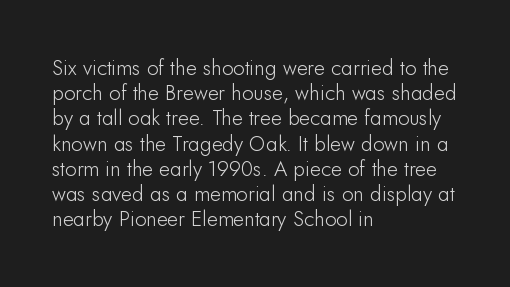
Posture: straight, roman, zero tilt. A clean baseline with only descenders dipping below it. Does the copy run flush right? No — it runs flush left. Tracking value appears to be zero — textbook default spacing.
